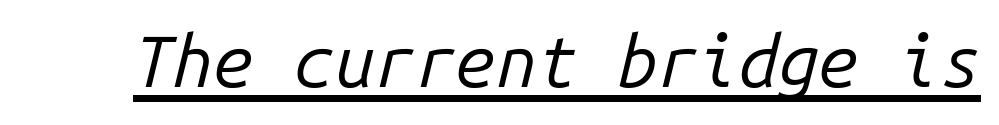
The image shows 72 px regular-weight type, italic (leaning right), monospaced; set normal letter spacing, underlined; low stroke contrast and a medium x-height.
